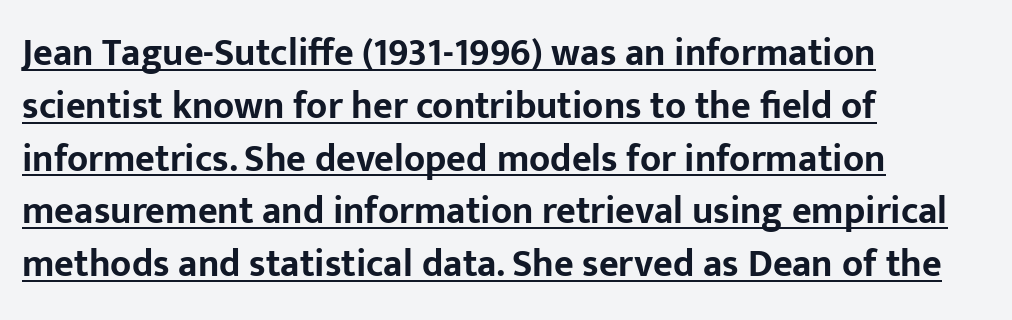
Q: Is the text bold? A: Yes.
Q: Is the text italic (slanted)? A: No, it is upright.
Q: Is the typeface a serif or a sans-serif typeface? A: Sans-serif.
Q: Is the text underlined? A: Yes.
Q: How is the paragraph aligned? A: Left-aligned.
Q: Is the spacing between letters normal or unusually wide? A: Normal.
Q: Is the spacing between lines tight, normal or loose? A: Normal.
Q: Width (condensed, normal, or wide)? A: Normal.
Q: Stroke contrast? A: Low.
Q: x-height? A: Medium.
Q: Monospaced? A: No.
